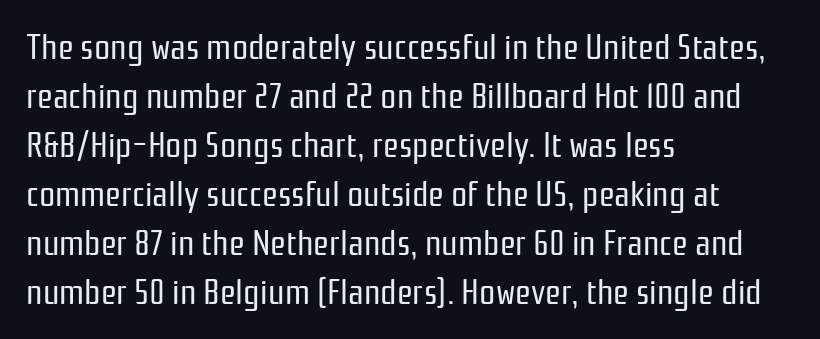
Q: Is the text bold? A: No.
Q: Is the text italic (slanted)? A: No, it is upright.
Q: Is the typeface a serif or a sans-serif typeface? A: Sans-serif.
Q: Is the text underlined? A: No.
Q: How is the paragraph aligned? A: Left-aligned.
Q: Is the spacing between letters normal or unusually wide? A: Normal.
Q: Is the spacing between lines tight, normal or loose? A: Normal.
Q: Width (condensed, normal, or wide)? A: Condensed.
Q: Stroke contrast? A: Low.
Q: x-height? A: Medium.
Q: Monospaced? A: No.
